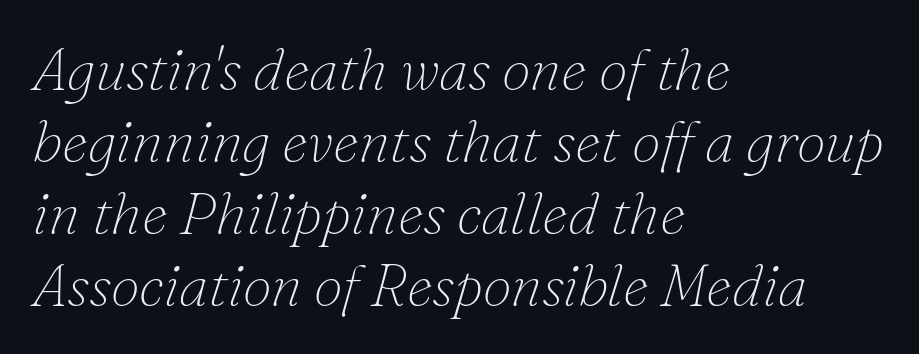
The image shows 59 px thin serif type, italic (leaning right); set left-aligned, line spacing 1.22x, normal letter spacing, not underlined; low stroke contrast and a small x-height.
